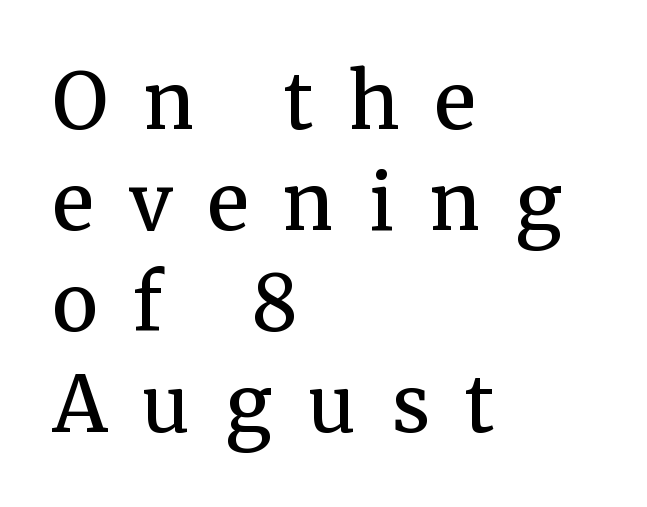
{"serif": "yes", "italic": "no", "bold": "semi", "weight": "semibold", "width": "normal", "stroke_contrast": "medium", "x_height": "medium", "monospaced": "no", "underline": "no", "align": "left", "line_spacing": "normal", "line_spacing_ratio": 1.31, "letter_spacing": "wide", "letter_spacing_em": 0.46, "glyph_px": 77}
